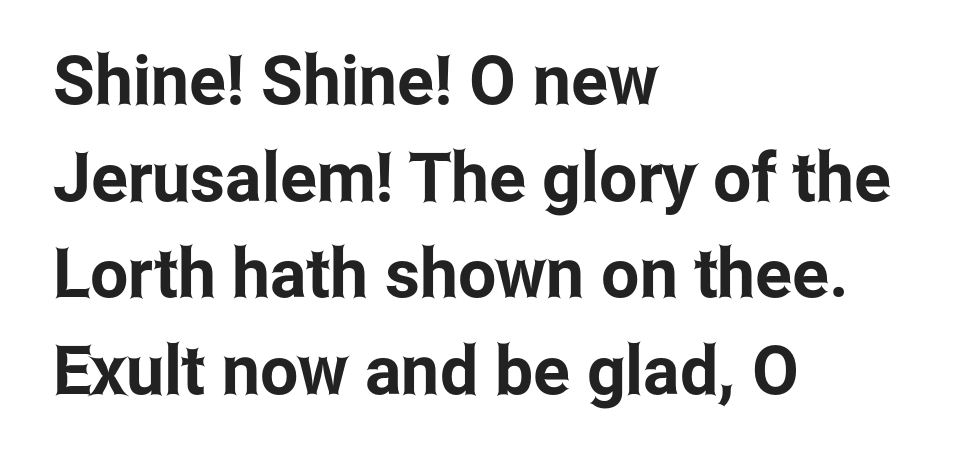
{"serif": "no", "italic": "no", "width": "condensed", "stroke_contrast": "low", "x_height": "medium", "monospaced": "no", "underline": "no", "align": "left", "line_spacing": "normal", "line_spacing_ratio": 1.42, "letter_spacing": "normal", "letter_spacing_em": 0.0, "glyph_px": 68}
